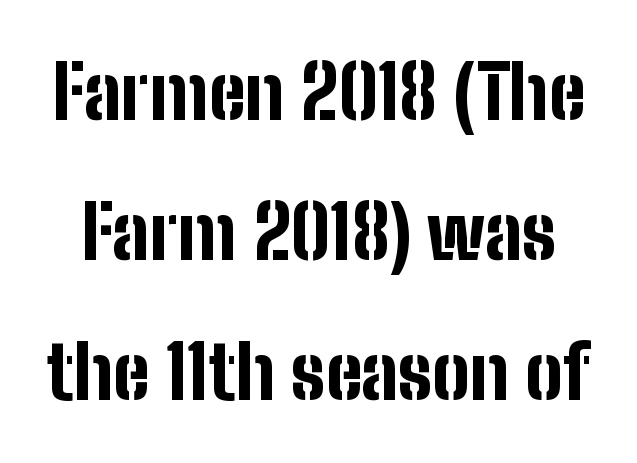
Q: Is the text bold? A: Yes.
Q: Is the text italic (slanted)? A: No, it is upright.
Q: Is the typeface a serif or a sans-serif typeface? A: Sans-serif.
Q: Is the text underlined? A: No.
Q: Is the spacing between letters normal or unusually wide? A: Normal.
Q: Width (condensed, normal, or wide)? A: Condensed.
Q: Stroke contrast? A: Low.
Q: x-height? A: Medium.
Q: Monospaced? A: No.
